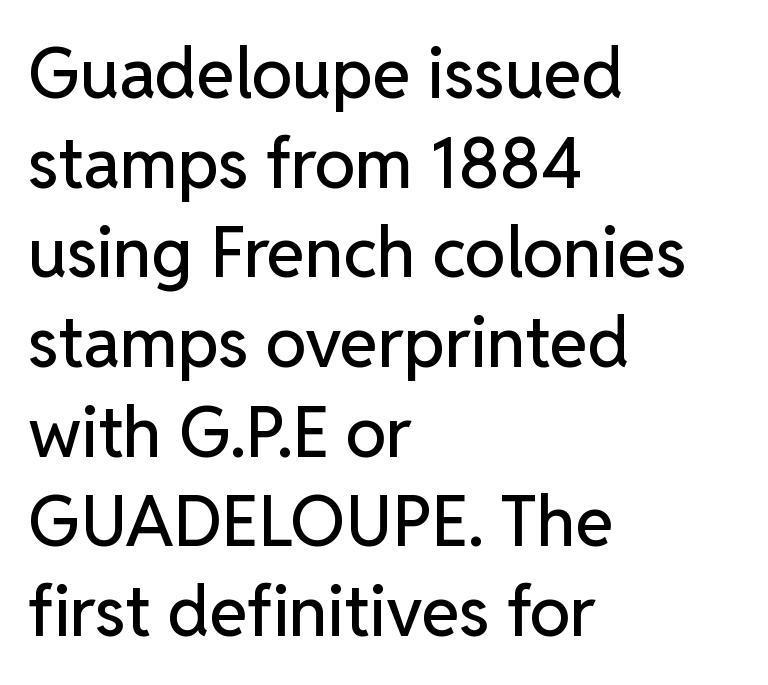
Q: Is the text italic (slanted)? A: No, it is upright.
Q: Is the typeface a serif or a sans-serif typeface? A: Sans-serif.
Q: Is the text underlined? A: No.
Q: How is the paragraph aligned? A: Left-aligned.
Q: Is the spacing between letters normal or unusually wide? A: Normal.
Q: Is the spacing between lines tight, normal or loose? A: Normal.
Q: Width (condensed, normal, or wide)? A: Normal.
Q: Stroke contrast? A: Low.
Q: x-height? A: Medium.
Q: Monospaced? A: No.
